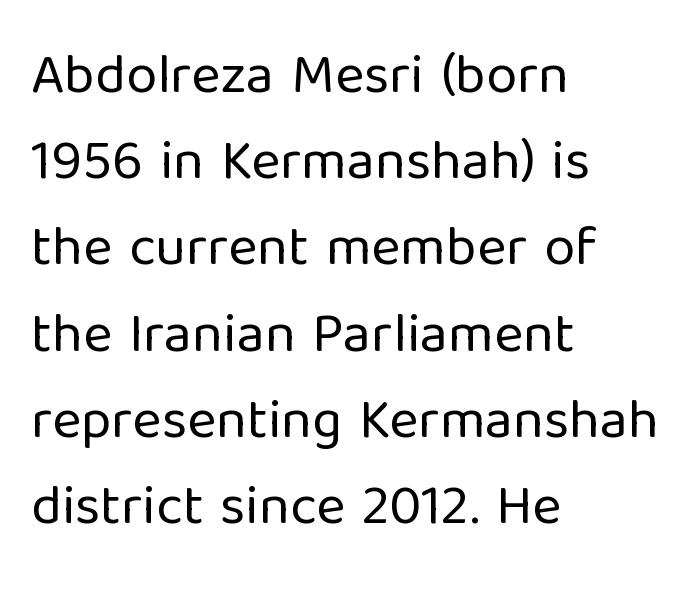
Weight class: somewhere from thin through regular. The zone under the glyphs is completely vacant. The type family on display is of the sans-serif kind. You could call the tracking neutral — neither tight nor loose. The rendering uses natural spacing where letterforms have individual widths.
